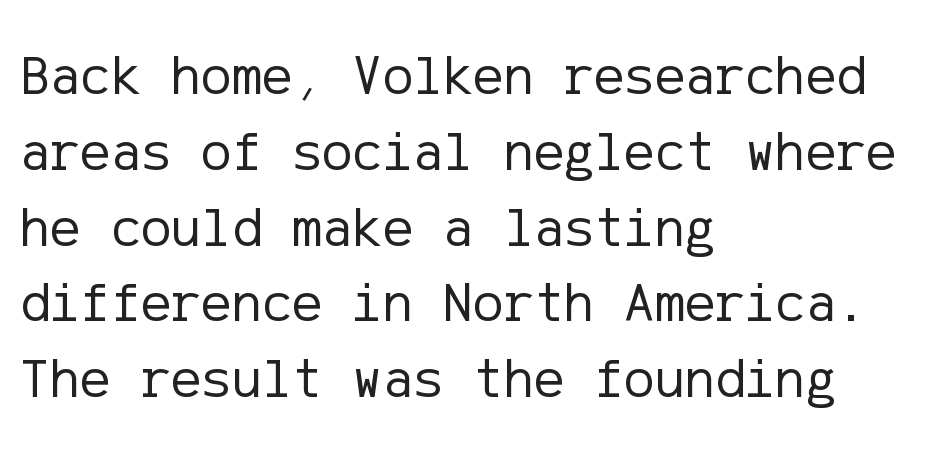
{"serif": "no", "italic": "no", "bold": "no", "weight": "regular", "width": "normal", "stroke_contrast": "low", "x_height": "medium", "underline": "no", "align": "left", "line_spacing": "normal", "line_spacing_ratio": 1.33, "letter_spacing": "normal", "letter_spacing_em": 0.0, "glyph_px": 57}
